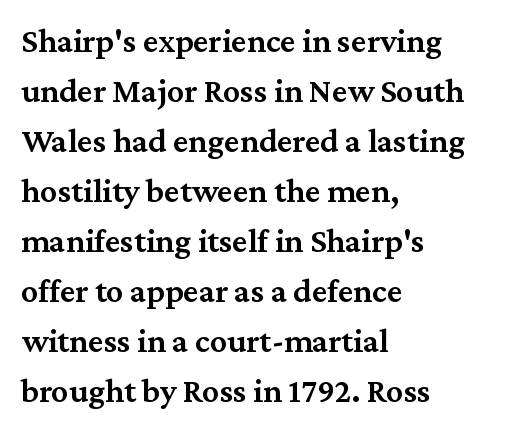
The image shows 34 px semibold serif type, upright; set left-aligned, normal line spacing (1.47x), normal letter spacing, not underlined; medium stroke contrast and a medium x-height.
